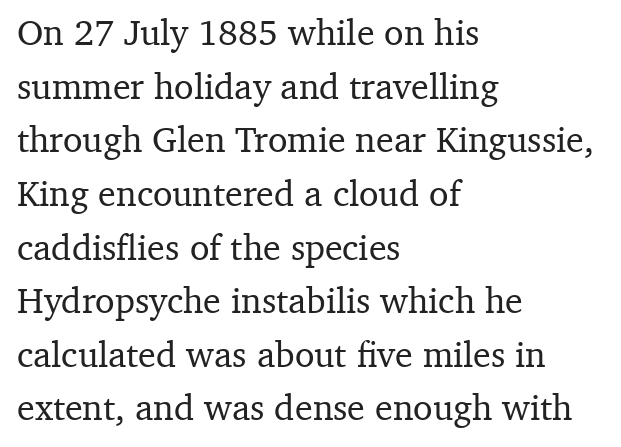
{"serif": "yes", "italic": "no", "width": "normal", "stroke_contrast": "medium", "x_height": "medium", "monospaced": "no", "underline": "no", "align": "left", "line_spacing": "normal", "line_spacing_ratio": 1.49, "letter_spacing": "normal", "letter_spacing_em": 0.0, "glyph_px": 36}
